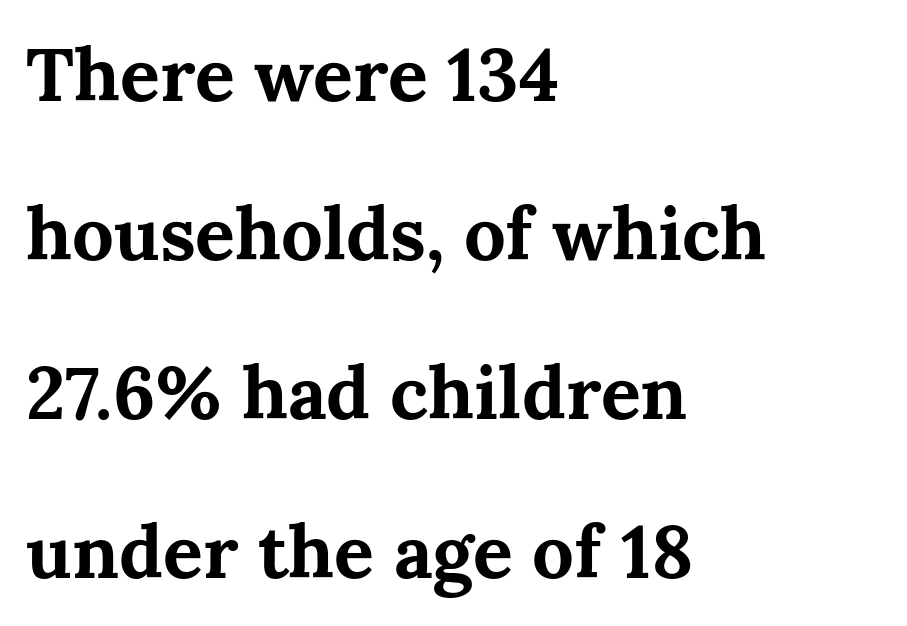
This rendering leaves character spacing at its baseline value. These lines are set flush left with a ragged right edge. The rendering uses natural spacing where letterforms have individual widths. The strip under each line holds only bare page.
